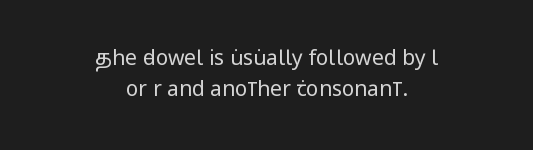
Q: Is the text bold? A: No.
Q: Is the text italic (slanted)? A: No, it is upright.
Q: Is the text underlined? A: No.
Q: How is the paragraph aligned? A: Centered.
Q: Is the spacing between letters normal or unusually wide? A: Normal.
Q: Is the spacing between lines tight, normal or loose? A: Normal.
